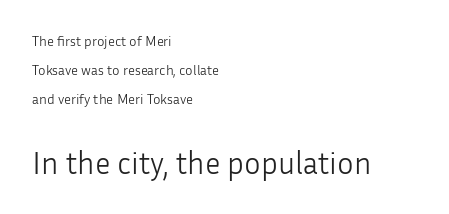
The image shows 31 px light sans-serif type, upright; set left-aligned, loose line spacing (2.06x), normal letter spacing, not underlined; the second (bottom) block is 2.21x larger; low stroke contrast and a medium x-height.
